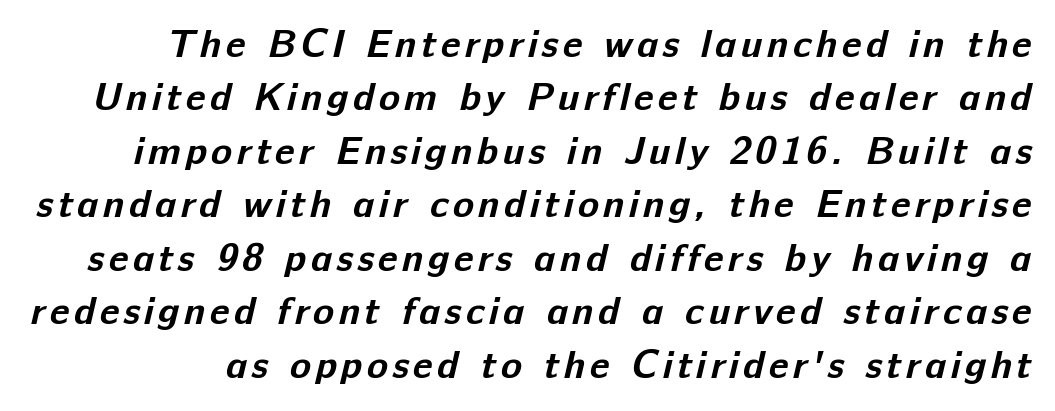
{"serif": "no", "bold": "yes", "weight": "bold", "width": "normal", "stroke_contrast": "low", "x_height": "medium", "monospaced": "no", "underline": "no", "line_spacing": "normal", "line_spacing_ratio": 1.37, "glyph_px": 39}
